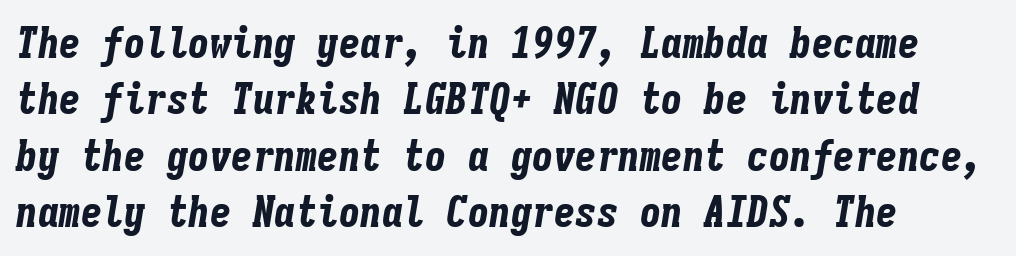
{"italic": "yes", "lean": "right", "slant_degrees": 9, "bold": "yes", "weight": "bold", "width": "condensed", "stroke_contrast": "low", "x_height": "medium", "monospaced": "yes", "underline": "no", "align": "left", "line_spacing": "normal", "line_spacing_ratio": 1.31, "letter_spacing": "normal", "letter_spacing_em": 0.0, "glyph_px": 43}
